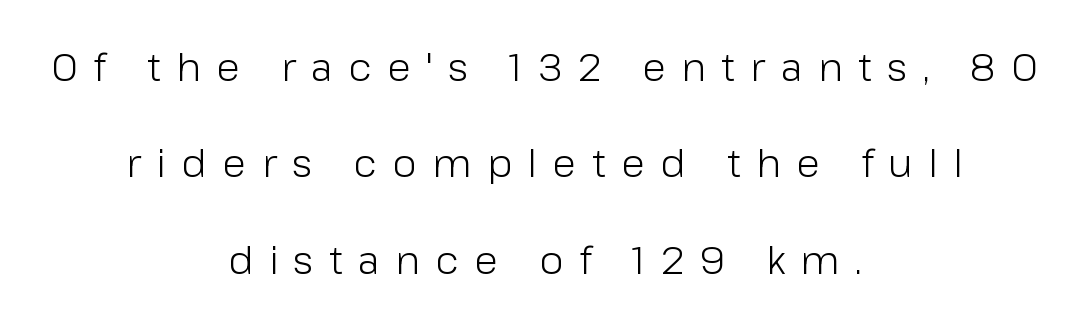
Regarding serifs, this sample does without them. Does the leading feel generous? Absolutely, it's lavish. Observe the wide spacing: letters keep a clear distance from each other. Rule under the text: the space is simply empty. Think of a printed novel: that variable character pitch is what you see here. A student would call this center alignment; a typographer would say set centered.
